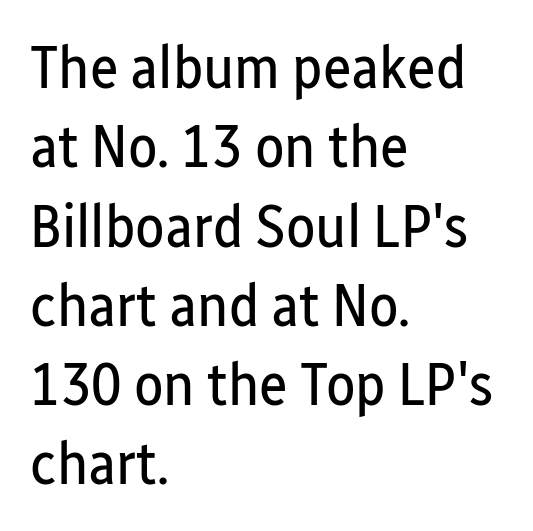
The image shows 61 px regular-weight, condensed sans-serif type, upright; set left-aligned, normal line spacing (1.3x), normal letter spacing, not underlined; low stroke contrast and a medium x-height.
